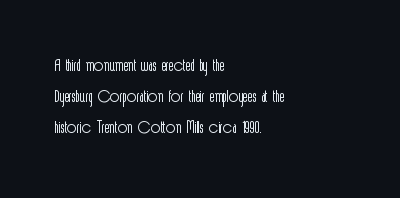
{"italic": "no", "bold": "no", "underline": "no", "align": "left", "line_spacing": "normal", "line_spacing_ratio": 1.25, "letter_spacing": "normal", "letter_spacing_em": 0.0, "glyph_px": 25}
